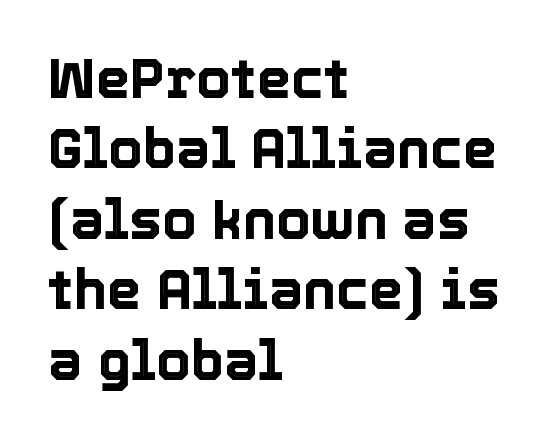
In terms of leading, this rendering sits right in the middle. Layout note: lines flush left. Varying glyph widths throughout — classic text-font behaviour. Glance below the letters and you will spot only blank space. Every character sits straight up, as roman type does. A typesetter would call this zero additional tracking.
